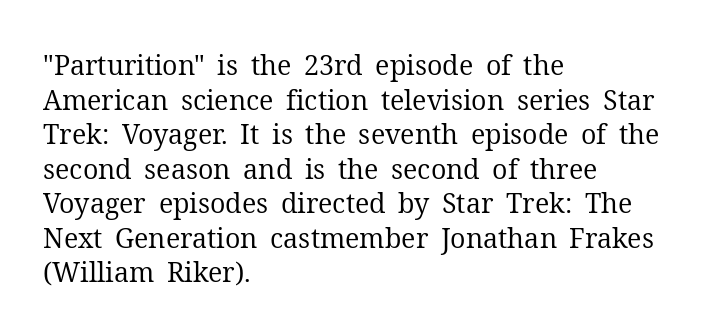
Q: Is the text bold? A: No.
Q: Is the text italic (slanted)? A: No, it is upright.
Q: Is the text underlined? A: No.
Q: How is the paragraph aligned? A: Left-aligned.
Q: Is the spacing between letters normal or unusually wide? A: Normal.
Q: Is the spacing between lines tight, normal or loose? A: Normal.
